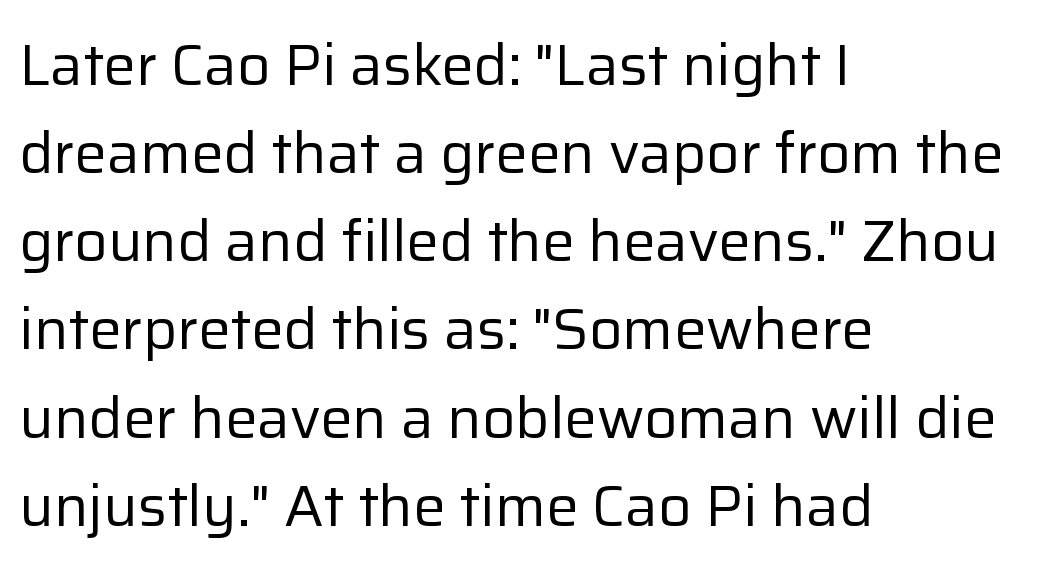
Check where the strokes stop: nothing finishes them off — pure sans. Every stem runs plumb, perpendicular to the baseline. Weight class: somewhere from thin through regular. Students, note that the glyphs here touch the page at normal intervals. The space directly below the letters is spotless.
